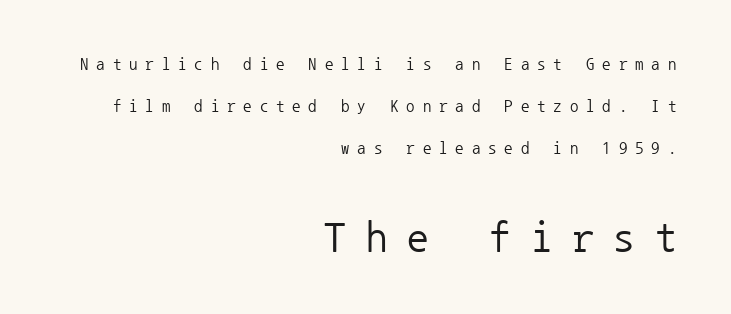
Q: Is the text bold? A: No.
Q: Is the text italic (slanted)? A: No, it is upright.
Q: Is the typeface a serif or a sans-serif typeface? A: Sans-serif.
Q: Is the text underlined? A: No.
Q: How is the paragraph aligned? A: Right-aligned.
Q: Is the spacing between letters normal or unusually wide? A: Unusually wide.
Q: Is the spacing between lines tight, normal or loose? A: Loose.
Q: Which block of text is set in a larger size, the first (top) or the second (bottom)? A: The second (bottom) one.
Q: Width (condensed, normal, or wide)? A: Normal.
Q: Stroke contrast? A: Low.
Q: x-height? A: Medium.
Q: Monospaced? A: Yes.
